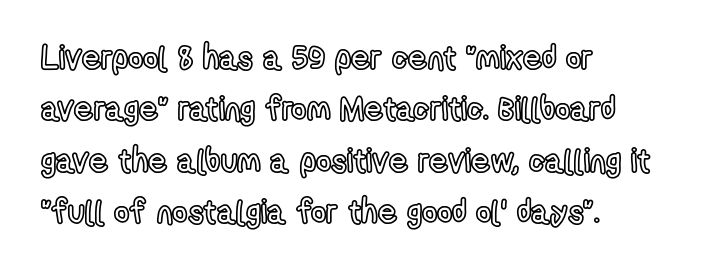
{"italic": "no", "width": "condensed", "x_height": "medium", "monospaced": "no", "underline": "no", "align": "left", "line_spacing": "normal", "line_spacing_ratio": 1.56, "letter_spacing": "normal", "letter_spacing_em": 0.0, "glyph_px": 33}
